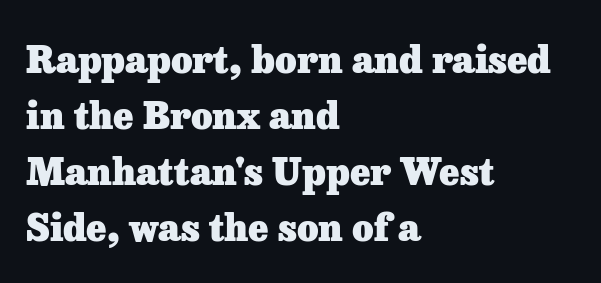
Q: Is the text bold? A: Yes.
Q: Is the text italic (slanted)? A: No, it is upright.
Q: Is the typeface a serif or a sans-serif typeface? A: Serif.
Q: Is the text underlined? A: No.
Q: How is the paragraph aligned? A: Left-aligned.
Q: Is the spacing between letters normal or unusually wide? A: Normal.
Q: Is the spacing between lines tight, normal or loose? A: Normal.
Q: Width (condensed, normal, or wide)? A: Normal.
Q: Stroke contrast? A: Low.
Q: x-height? A: Medium.
Q: Monospaced? A: No.
